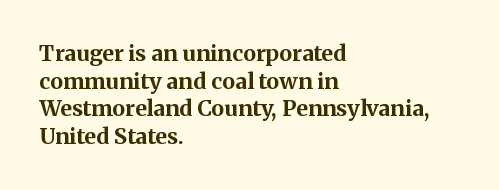
Q: Is the text bold? A: Yes.
Q: Is the text italic (slanted)? A: No, it is upright.
Q: Is the text underlined? A: No.
Q: How is the paragraph aligned? A: Left-aligned.
Q: Is the spacing between letters normal or unusually wide? A: Normal.
Q: Is the spacing between lines tight, normal or loose? A: Normal.
